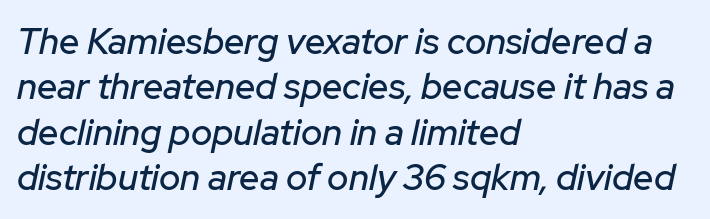
Teacher's note: observe the even left margin — that is flush-left alignment. No word sits above an underline. Looking at the ascenders, they clearly lean. Compared with typical paragraphs, the rows here are spaced about the same.
